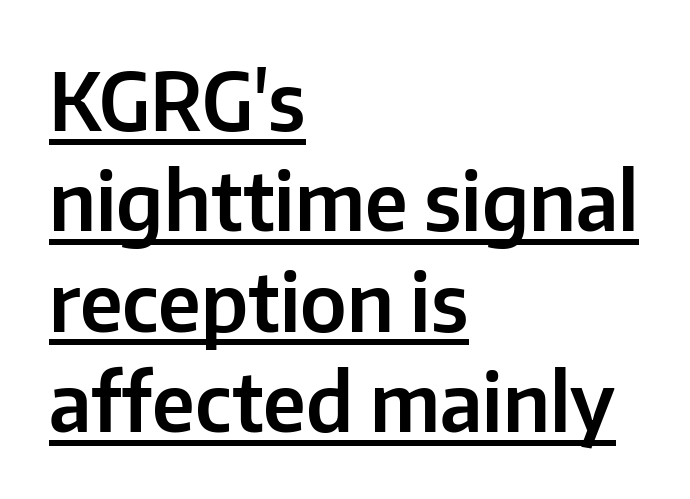
Nope, no serifs anywhere on these letters. Tracking here is standard; glyphs follow each other at the usual distance. Posture: straight, roman, zero tilt. Proportional: the letters do not fall into vertical columns. One-word summary of the alignment: left. The block of text has a typical density, with ordinary space between rows.
